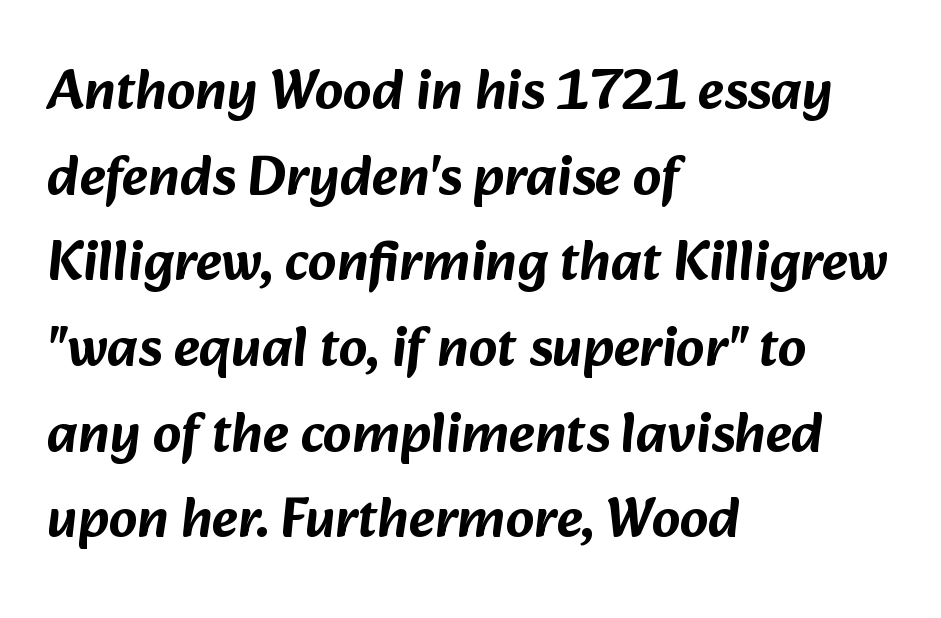
Q: Is the typeface a serif or a sans-serif typeface? A: Sans-serif.
Q: Is the text underlined? A: No.
Q: How is the paragraph aligned? A: Left-aligned.
Q: Is the spacing between letters normal or unusually wide? A: Normal.
Q: Is the spacing between lines tight, normal or loose? A: Normal.
Q: Width (condensed, normal, or wide)? A: Normal.
Q: Stroke contrast? A: Low.
Q: x-height? A: Medium.
Q: Monospaced? A: No.
